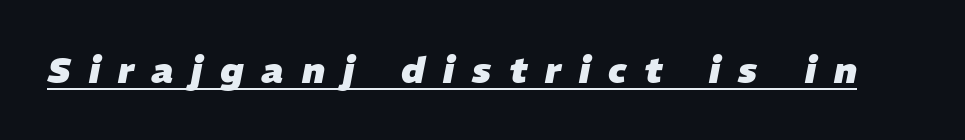
Students, observe the line beneath the letters — that is underlining. Does the lettering tilt? It does — this is italic. The letters are spread apart with noticeably loose tracking. The letters advance in unequal steps, a hallmark of proportional type. Emphasis by weight is at full strength: bold.
